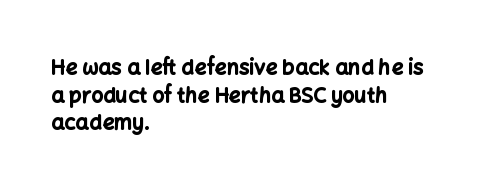
The image shows 21 px bold type, upright; set left-aligned, normal line spacing (1.32x), normal letter spacing, not underlined.
